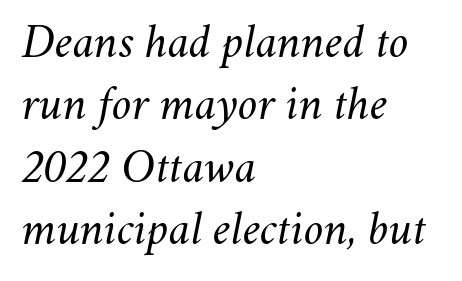
The specimen reads as italic at a glance. Look at the tracking — it's just the regular setting, nothing added. Think standard paragraph weight, or any step lighter than that. Only glyphs here, with clear space below each row. Note the varied advance widths — an 'i' is clearly narrower than an 'm'.
